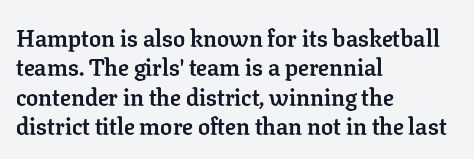
The image shows 24 px bold type, upright; set left-aligned, line spacing 1.22x, normal letter spacing, not underlined.
